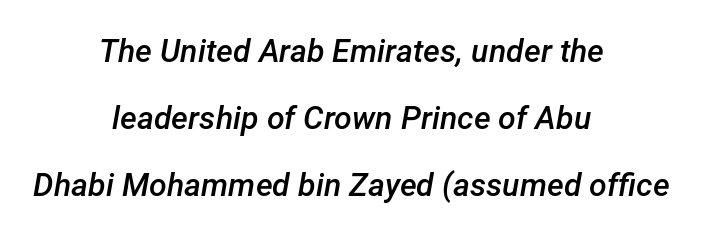
Q: Is the text bold? A: Semi-bold.
Q: Is the text italic (slanted)? A: Yes, it leans right by about 12 degrees.
Q: Is the text underlined? A: No.
Q: How is the paragraph aligned? A: Centered.
Q: Is the spacing between letters normal or unusually wide? A: Normal.
Q: Is the spacing between lines tight, normal or loose? A: Loose.
Q: Width (condensed, normal, or wide)? A: Normal.
Q: Stroke contrast? A: Low.
Q: x-height? A: Medium.
Q: Monospaced? A: No.
